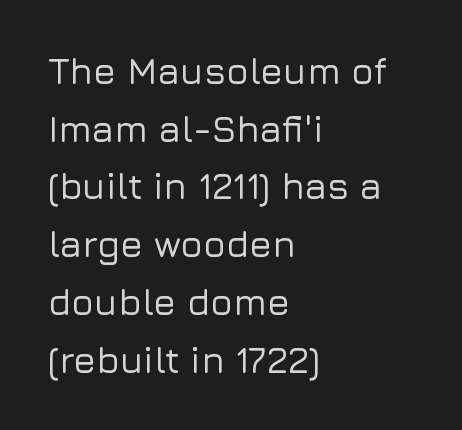
Q: Is the text italic (slanted)? A: No, it is upright.
Q: Is the typeface a serif or a sans-serif typeface? A: Sans-serif.
Q: Is the text underlined? A: No.
Q: How is the paragraph aligned? A: Left-aligned.
Q: Is the spacing between letters normal or unusually wide? A: Normal.
Q: Is the spacing between lines tight, normal or loose? A: Normal.
Q: Width (condensed, normal, or wide)? A: Normal.
Q: Stroke contrast? A: Low.
Q: x-height? A: Medium.
Q: Monospaced? A: No.
